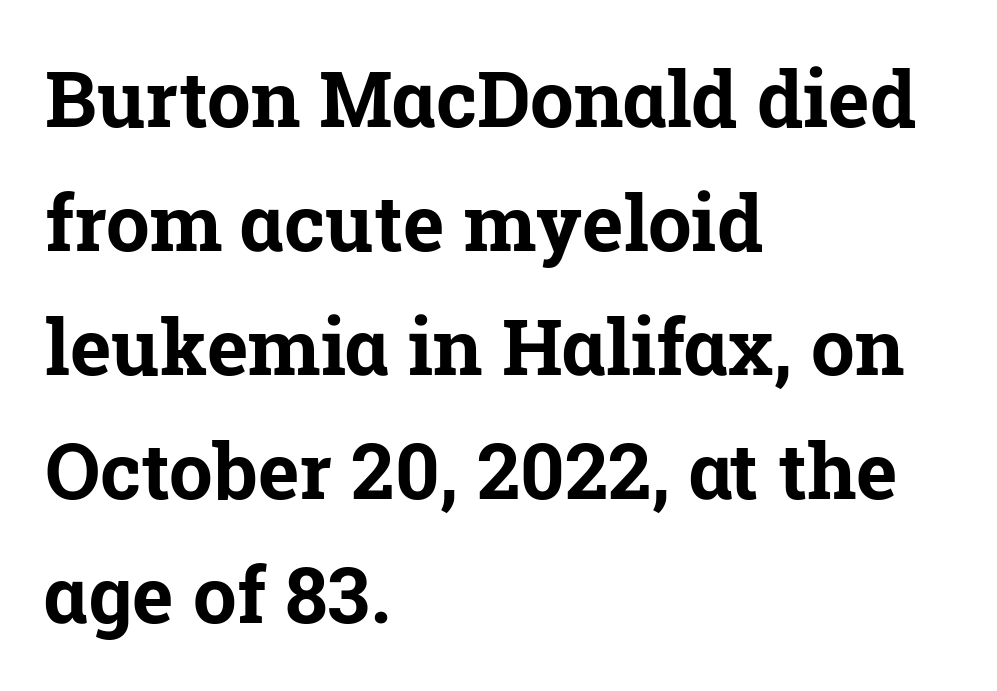
The image shows 78 px bold serif type, upright; set left-aligned, normal line spacing (1.59x), normal letter spacing, not underlined; low stroke contrast and a medium x-height.
